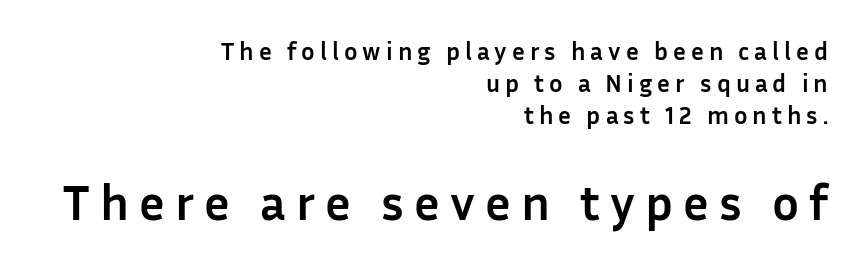
{"serif": "no", "italic": "no", "bold": "yes", "weight": "semibold", "width": "normal", "stroke_contrast": "low", "x_height": "medium", "monospaced": "no", "underline": "no", "align": "right", "line_spacing": "normal", "line_spacing_ratio": 1.28, "letter_spacing": "wide", "letter_spacing_em": 0.2, "larger_block": "second", "size_ratio": 2.0, "glyph_px": 50}
